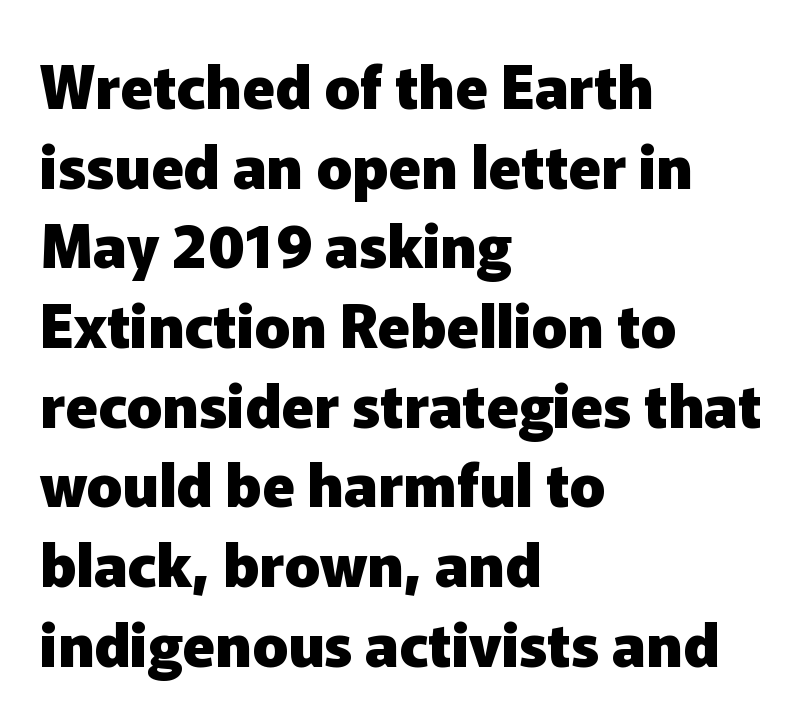
The passage shown is typed in a proportional face where columns would drift. The letters sit at their default tracking, neither squeezed nor spread. One-word summary of the alignment: left. On the weight axis this lands at bold, roughly 700. Regarding leading, the lines here are spaced in the standard way. A clean baseline with only descenders dipping below it.
